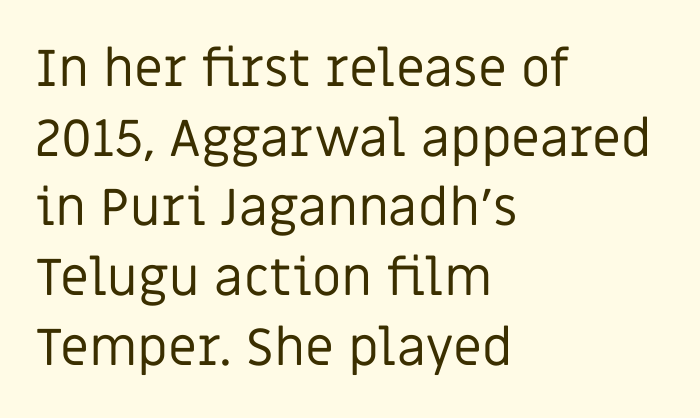
Q: Is the text bold? A: No.
Q: Is the text italic (slanted)? A: No, it is upright.
Q: Is the typeface a serif or a sans-serif typeface? A: Sans-serif.
Q: Is the text underlined? A: No.
Q: How is the paragraph aligned? A: Left-aligned.
Q: Is the spacing between letters normal or unusually wide? A: Normal.
Q: Is the spacing between lines tight, normal or loose? A: Normal.
Q: Width (condensed, normal, or wide)? A: Normal.
Q: Stroke contrast? A: Low.
Q: x-height? A: Large.
Q: Monospaced? A: No.
